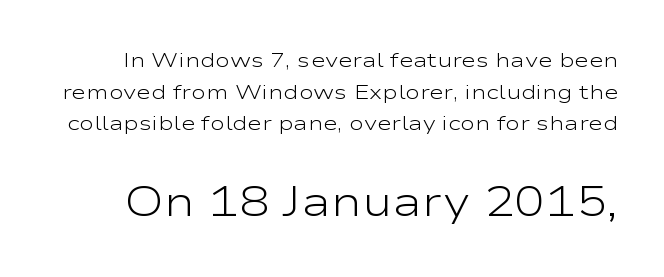
{"serif": "no", "italic": "no", "bold": "no", "weight": "light", "width": "wide", "stroke_contrast": "low", "x_height": "medium", "monospaced": "no", "underline": "no", "line_spacing": "normal", "line_spacing_ratio": 1.58, "letter_spacing": "normal", "letter_spacing_em": 0.0, "larger_block": "second", "size_ratio": 2.05, "glyph_px": 41}
